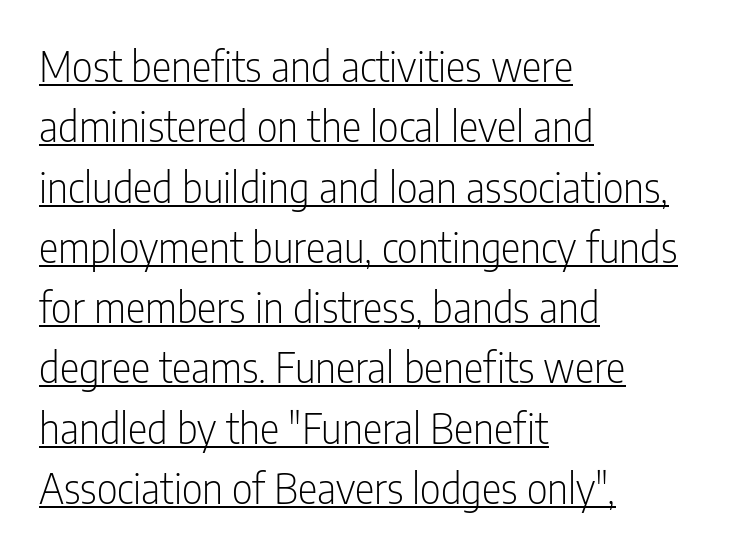
The image shows 41 px light, condensed sans-serif type, upright; set left-aligned, normal line spacing (1.47x), normal letter spacing, underlined; low stroke contrast and a medium x-height.
